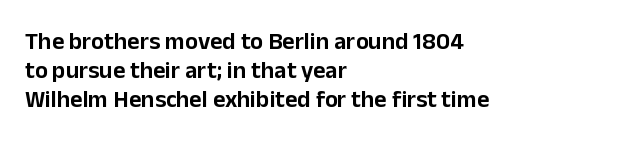
The area under the type is left untouched. Is the block centered? No — it sits flush against the left margin. Default kerning and tracking; the words read as compact shapes. Is there any slant? The stems are plumb.
